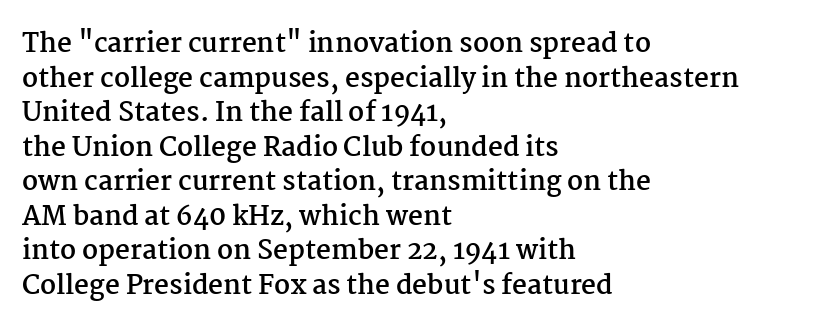
Do the letters lean? They stand straight. Standard letterfit; no display-style spreading of the glyphs. The strip under each line holds only bare page. The rendering anchors every line to the left-hand side. The glyphs have the mass of a bold cut. Quick note: interline space is typical.
